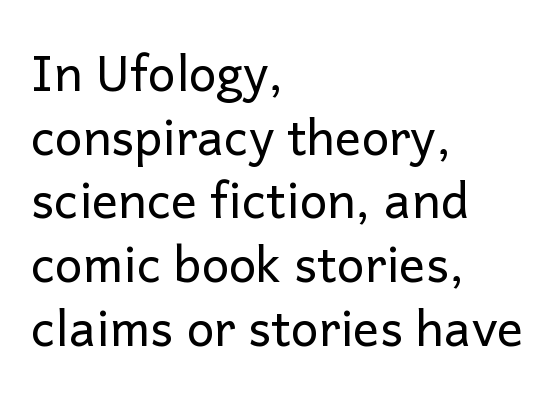
Q: Is the text bold? A: No.
Q: Is the text italic (slanted)? A: No, it is upright.
Q: Is the typeface a serif or a sans-serif typeface? A: Sans-serif.
Q: Is the text underlined? A: No.
Q: How is the paragraph aligned? A: Left-aligned.
Q: Is the spacing between letters normal or unusually wide? A: Normal.
Q: Is the spacing between lines tight, normal or loose? A: Normal.
Q: Width (condensed, normal, or wide)? A: Normal.
Q: Stroke contrast? A: Low.
Q: x-height? A: Medium.
Q: Monospaced? A: No.
